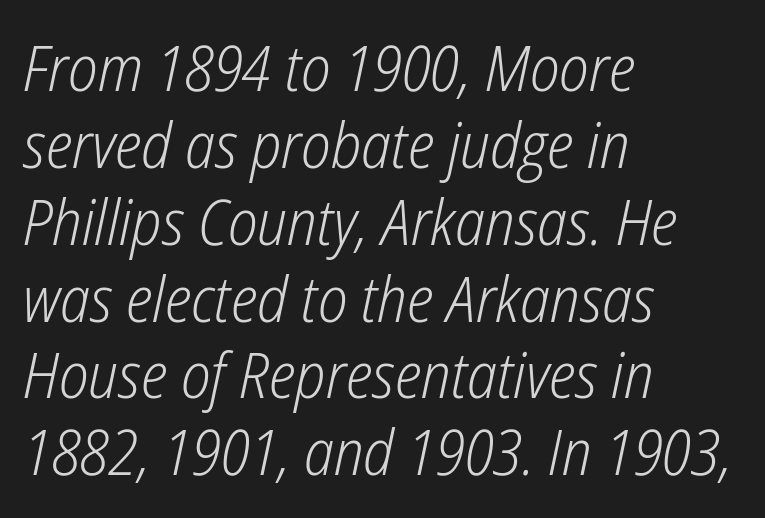
The image shows 63 px light, condensed type, italic (leaning right); set left-aligned, line spacing 1.22x, normal letter spacing, not underlined; low stroke contrast and a medium x-height.
